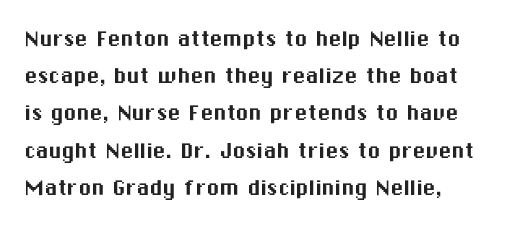
One glance says typical: line gaps are just what's usual. Check the space under the baseline: it is left empty. Inter-character spacing is left at the font's built-in metrics. Tall strokes in this sample are plumb rather than angled.
